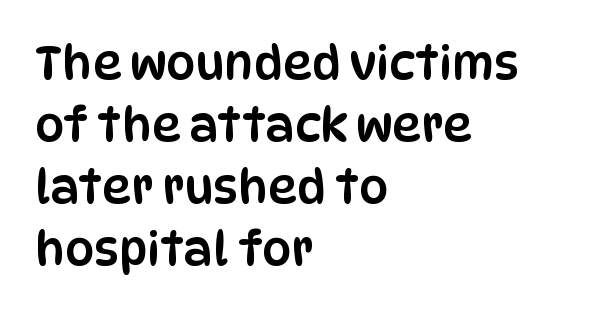
Q: Is the text italic (slanted)? A: No, it is upright.
Q: Is the typeface a serif or a sans-serif typeface? A: Sans-serif.
Q: Is the text underlined? A: No.
Q: How is the paragraph aligned? A: Left-aligned.
Q: Is the spacing between letters normal or unusually wide? A: Normal.
Q: Is the spacing between lines tight, normal or loose? A: Normal.
Q: Width (condensed, normal, or wide)? A: Condensed.
Q: Stroke contrast? A: Low.
Q: x-height? A: Large.
Q: Monospaced? A: No.
